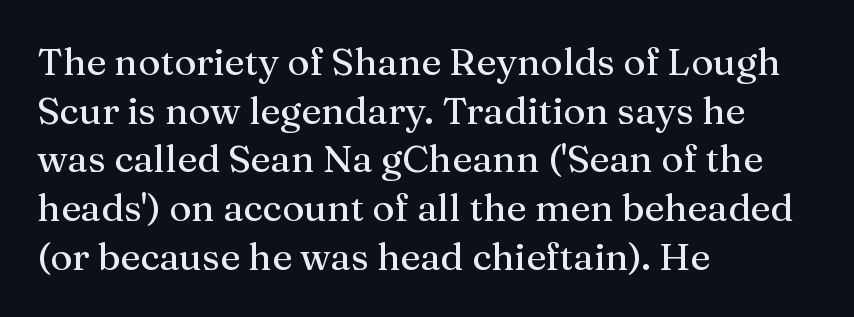
The image shows 38 px serif type, upright; set left-aligned, normal line spacing (1.28x), normal letter spacing, not underlined; medium stroke contrast and a medium x-height.
